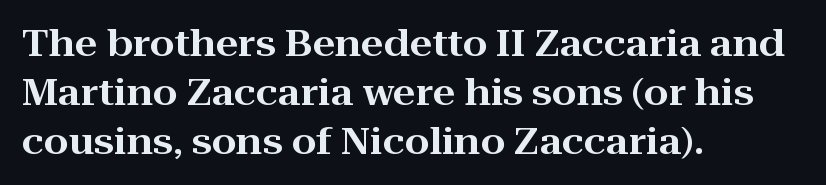
Q: Is the text italic (slanted)? A: No, it is upright.
Q: Is the typeface a serif or a sans-serif typeface? A: Serif.
Q: Is the text underlined? A: No.
Q: How is the paragraph aligned? A: Left-aligned.
Q: Is the spacing between letters normal or unusually wide? A: Normal.
Q: Is the spacing between lines tight, normal or loose? A: Normal.
Q: Width (condensed, normal, or wide)? A: Wide.
Q: Stroke contrast? A: High.
Q: x-height? A: Medium.
Q: Monospaced? A: No.
